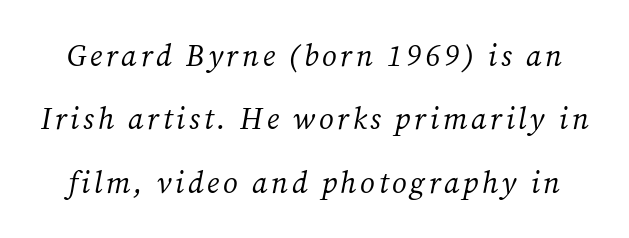
Q: Is the text bold? A: No.
Q: Is the text italic (slanted)? A: Yes, it leans right by about 12 degrees.
Q: Is the typeface a serif or a sans-serif typeface? A: Serif.
Q: Is the text underlined? A: No.
Q: Is the spacing between lines tight, normal or loose? A: Loose.
Q: Width (condensed, normal, or wide)? A: Normal.
Q: Stroke contrast? A: Medium.
Q: x-height? A: Medium.
Q: Monospaced? A: No.
